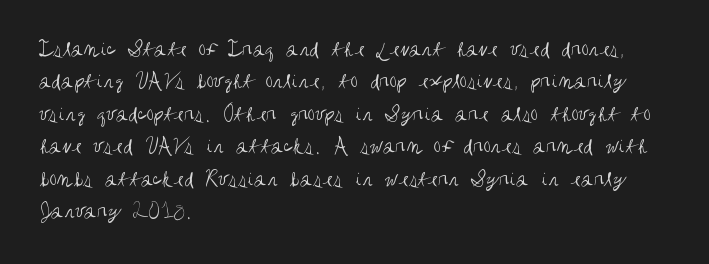
The tracking reads as untouched default to a designer's eye. Layout note: lines flush left. Students, observe: this is what conventionally led text looks like. Underline: absent.
